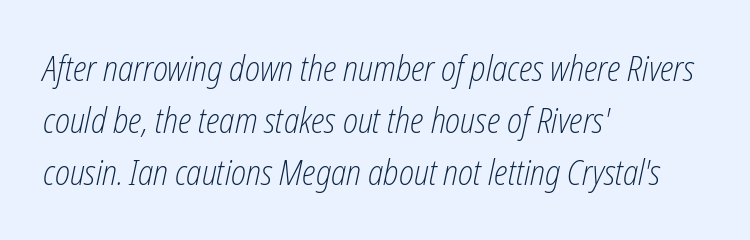
Q: Is the text bold? A: No.
Q: Is the text italic (slanted)? A: Yes, it leans right by about 12 degrees.
Q: Is the text underlined? A: No.
Q: How is the paragraph aligned? A: Left-aligned.
Q: Is the spacing between letters normal or unusually wide? A: Normal.
Q: Is the spacing between lines tight, normal or loose? A: Normal.
Q: Width (condensed, normal, or wide)? A: Condensed.
Q: Stroke contrast? A: Low.
Q: x-height? A: Medium.
Q: Monospaced? A: No.
